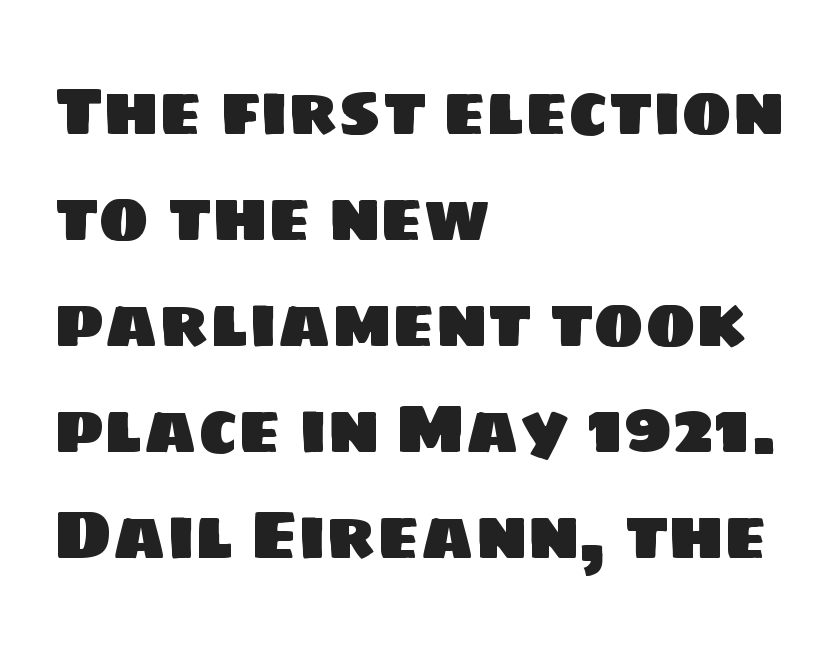
The image shows 68 px sans-serif type; set left-aligned, normal line spacing (1.56x), normal letter spacing, not underlined; low stroke contrast and a large x-height.
